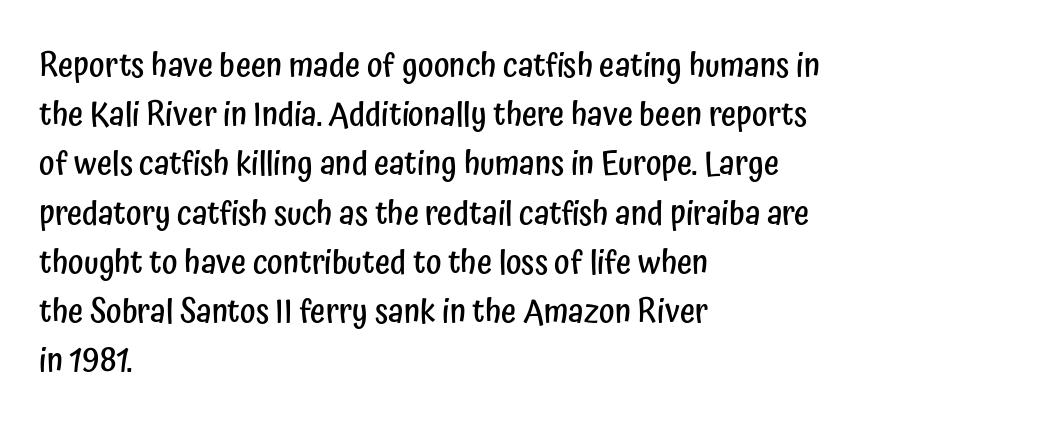
Default kerning and tracking; the words read as compact shapes. Lines of text with bare space underneath. Look at the bottom of the vertical strokes: they stop flat, with no serifs. The typesetter chose a ragged-right arrangement here. The rendering uses a semibold face; strokes are thickened but not to full bold.
